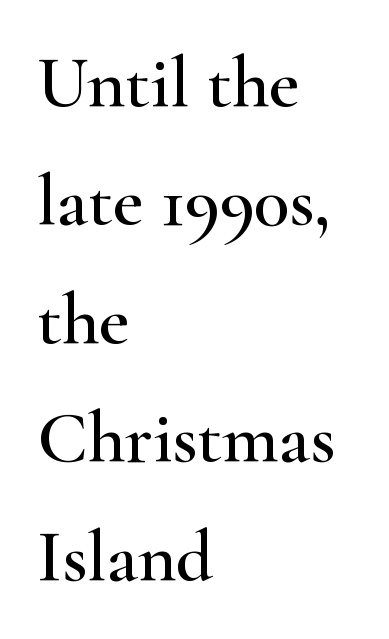
Examine the stroke ends and you'll spot serifs. Leftover space on each line is placed entirely after the last word. Italic: no, the glyphs are upright roman. This sample has the flowing, uneven cadence of proportional lettering. Does extra space separate the letters? No, they use regular spacing. A normal amount of white space separates one row of letters from the next.
